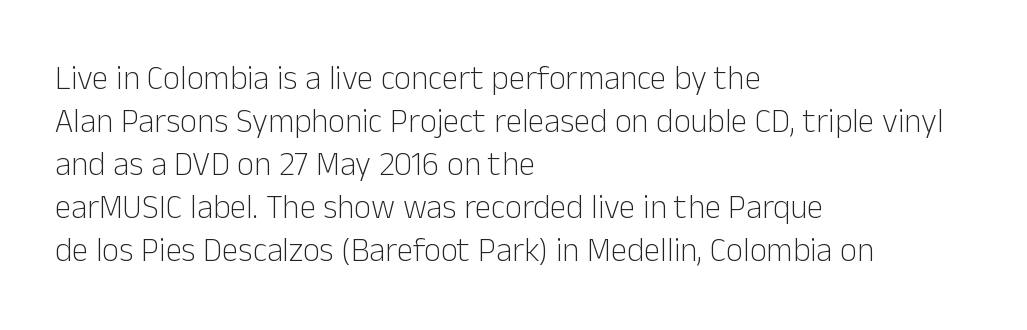
Quick note: not italic, upright. The passage shown stacks its lines at a standard gap. A classic flush-left, rag-right setting is used for this passage. Caption: standard tracking, unaltered. The typeface chosen for these lines omits serifs. Weight: not bold — regular or lighter.
